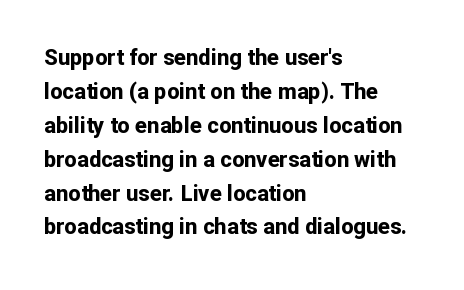
Q: Is the text bold? A: Yes.
Q: Is the text italic (slanted)? A: No, it is upright.
Q: Is the text underlined? A: No.
Q: How is the paragraph aligned? A: Left-aligned.
Q: Is the spacing between letters normal or unusually wide? A: Normal.
Q: Is the spacing between lines tight, normal or loose? A: Normal.
